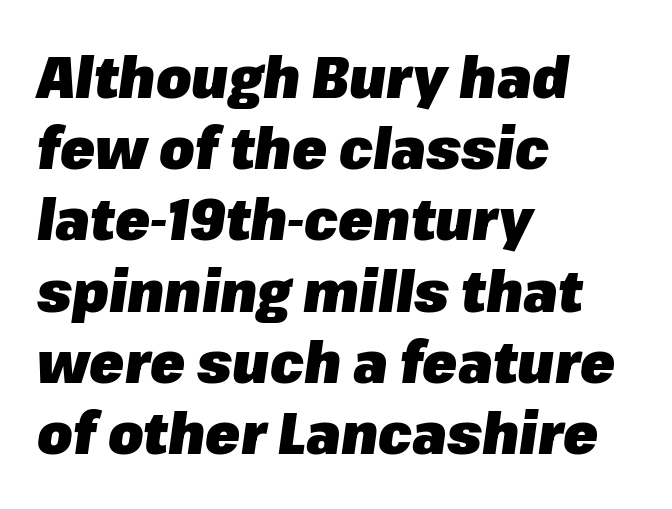
No word sits above an underline. Does the weight exceed regular? Yes, all the way to bold. Notice how the passage keeps a crisp vertical edge on the left only. This sample uses plain, unmodified letter spacing.
